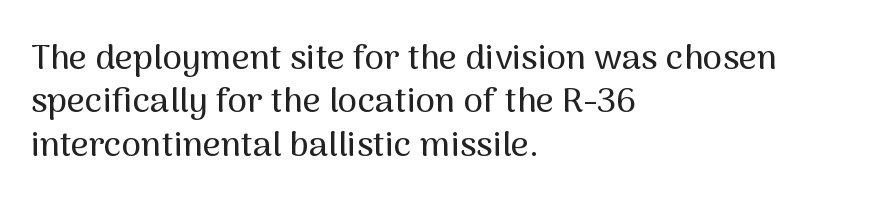
The setting favours the left margin, as ordinary paragraphs usually do. This rendering employs a face without finishing strokes, i.e., a sans-serif. Honestly, the letter spacing is just normal — you wouldn't notice it. The foot of each line stays bare and open.
